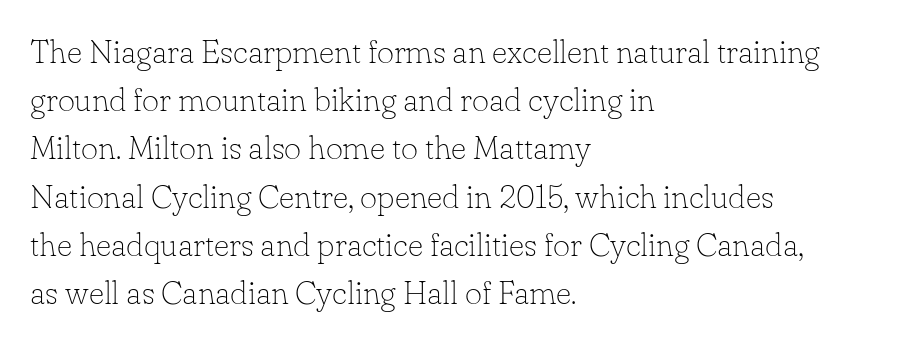
{"serif": "yes", "italic": "no", "bold": "no", "weight": "thin", "width": "normal", "stroke_contrast": "low", "x_height": "small", "monospaced": "no", "underline": "no", "align": "left", "line_spacing": "normal", "line_spacing_ratio": 1.46, "letter_spacing": "normal", "letter_spacing_em": 0.0, "glyph_px": 33}
